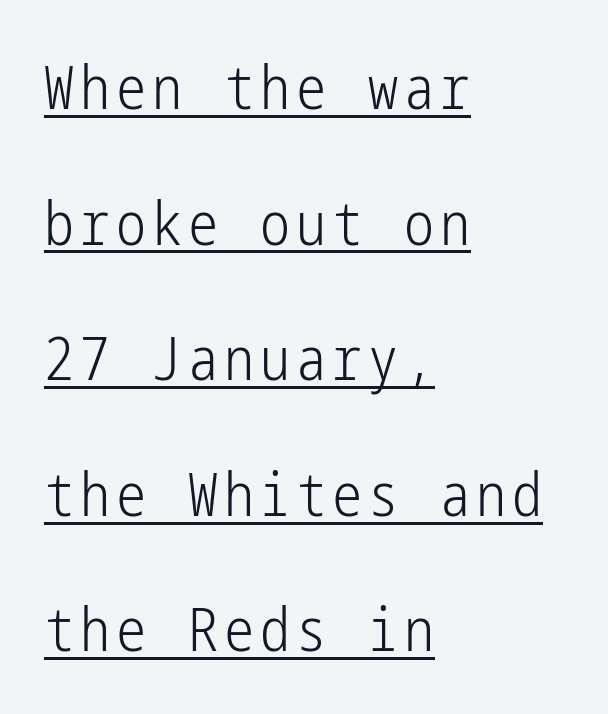
Q: Is the text bold? A: No.
Q: Is the text italic (slanted)? A: No, it is upright.
Q: Is the typeface a serif or a sans-serif typeface? A: Sans-serif.
Q: Is the text underlined? A: Yes.
Q: How is the paragraph aligned? A: Left-aligned.
Q: Is the spacing between lines tight, normal or loose? A: Loose.
Q: Width (condensed, normal, or wide)? A: Condensed.
Q: Stroke contrast? A: Low.
Q: x-height? A: Medium.
